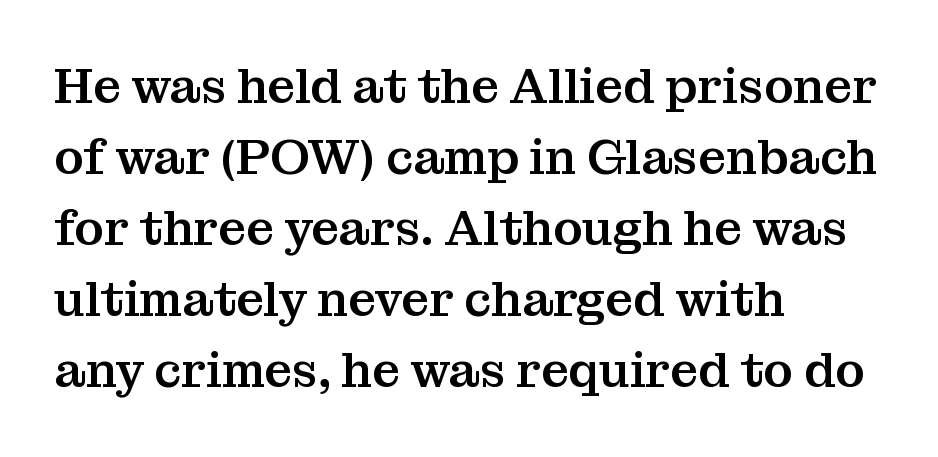
{"serif": "yes", "italic": "no", "width": "normal", "stroke_contrast": "medium", "x_height": "medium", "monospaced": "no", "underline": "no", "align": "left", "line_spacing": "normal", "line_spacing_ratio": 1.45, "letter_spacing": "normal", "letter_spacing_em": 0.0, "glyph_px": 49}
